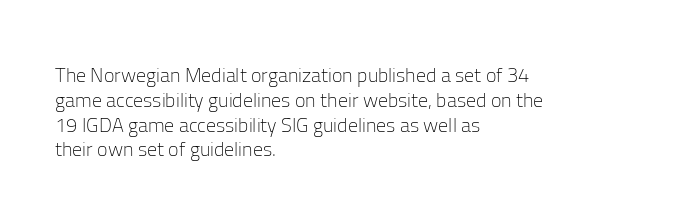
The image shows 20 px text type, upright; set left-aligned, line spacing 1.24x, normal letter spacing, not underlined.
